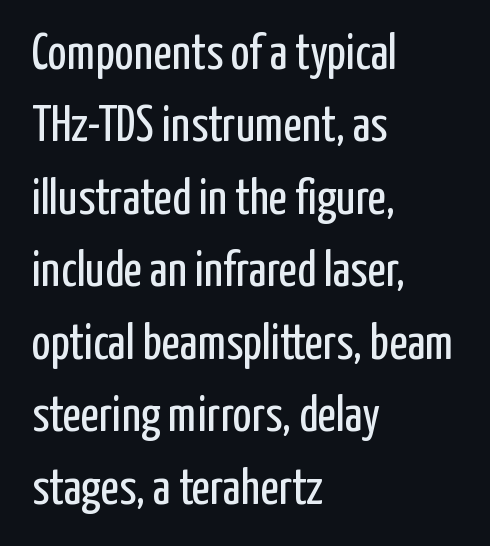
{"serif": "no", "italic": "no", "bold": "no", "weight": "regular", "width": "condensed", "stroke_contrast": "low", "x_height": "medium", "monospaced": "no", "underline": "no", "align": "left", "line_spacing": "normal", "line_spacing_ratio": 1.45, "letter_spacing": "normal", "letter_spacing_em": 0.0, "glyph_px": 50}
